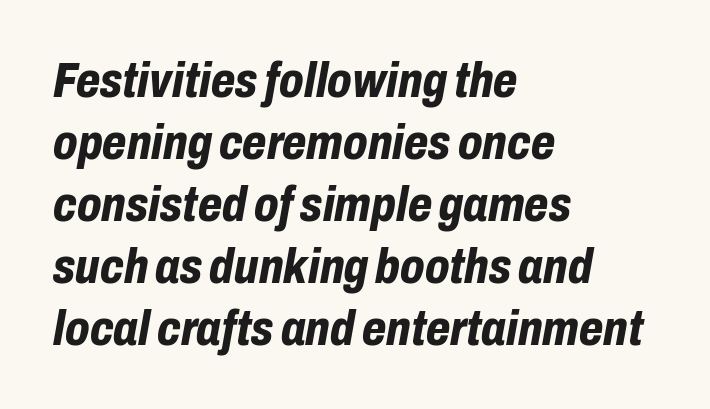
Letter spacing: default. You could not count columns in this text — the font is proportionally spaced. Layout note: lines flush left. Slant detected: the letters are inclined. You'd pick this weight for a headline — it's a proper bold.
